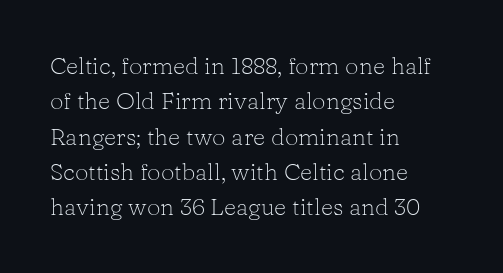
Tracking value appears to be zero — textbook default spacing. Posture: straight, roman, zero tilt. Leftover space on each line is placed entirely after the last word. This is not heavy type; no bold has been used.
